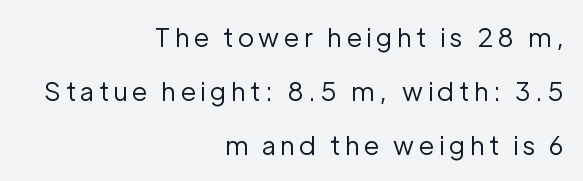
{"italic": "no", "bold": "no", "underline": "no", "align": "right", "line_spacing": "loose", "line_spacing_ratio": 2.08, "glyph_px": 26}
